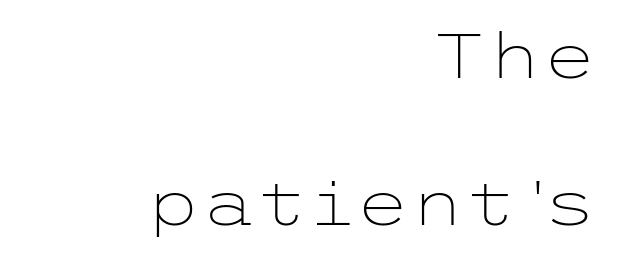
{"serif": "no", "italic": "no", "bold": "no", "weight": "light", "width": "wide", "stroke_contrast": "low", "x_height": "medium", "underline": "no", "align": "right", "line_spacing": "loose", "line_spacing_ratio": 2.33, "letter_spacing": "normal", "letter_spacing_em": 0.0, "glyph_px": 63}
